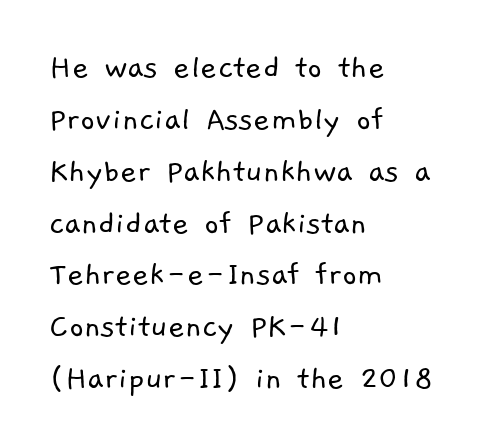
The image shows 36 px light sans-serif type; set left-aligned, normal line spacing (1.44x), normal letter spacing, not underlined; low stroke contrast and a medium x-height.
